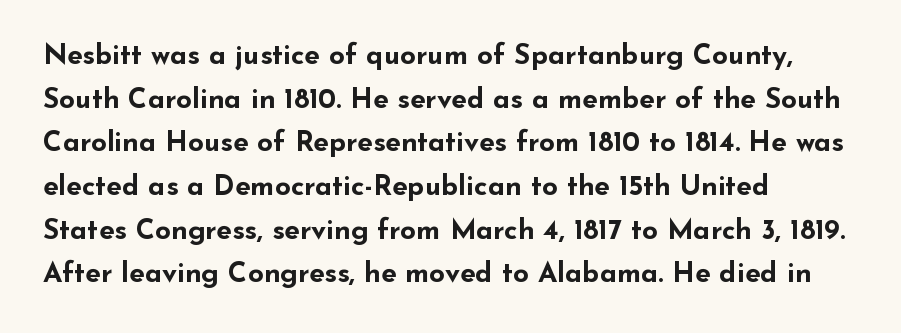
The image shows 28 px bold, wide sans-serif type, upright; set left-aligned, normal line spacing (1.56x), normal letter spacing, not underlined; low stroke contrast and a small x-height.
